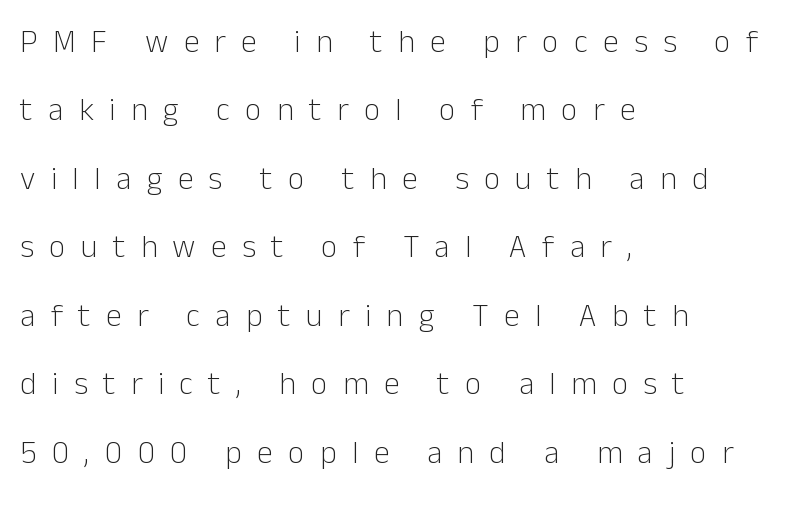
The image shows 32 px light sans-serif type, upright; set left-aligned, loose line spacing (2.14x), unusually wide letter spacing (+0.48 em), not underlined; low stroke contrast and a medium x-height.
